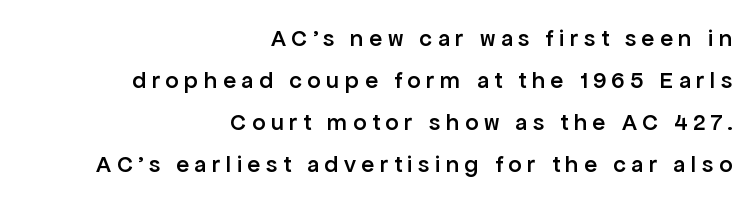
{"italic": "no", "bold": "semi", "underline": "no", "align": "right", "line_spacing_ratio": 1.75, "letter_spacing": "wide", "letter_spacing_em": 0.23, "glyph_px": 24}
